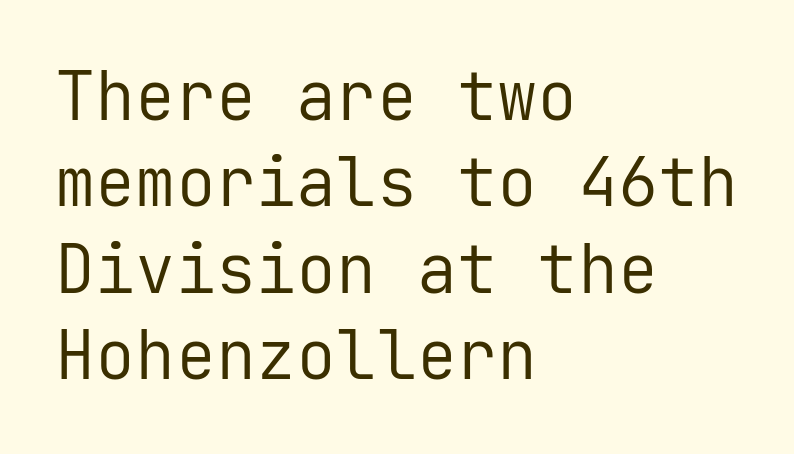
The image shows 67 px regular-weight sans-serif type, upright, monospaced; set left-aligned, normal line spacing (1.29x), normal letter spacing, not underlined; low stroke contrast and a medium x-height.
